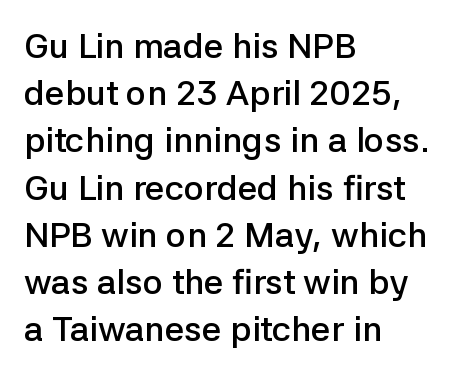
Q: Is the text bold? A: Semi-bold.
Q: Is the text italic (slanted)? A: No, it is upright.
Q: Is the typeface a serif or a sans-serif typeface? A: Sans-serif.
Q: Is the text underlined? A: No.
Q: How is the paragraph aligned? A: Left-aligned.
Q: Is the spacing between letters normal or unusually wide? A: Normal.
Q: Is the spacing between lines tight, normal or loose? A: Normal.
Q: Width (condensed, normal, or wide)? A: Normal.
Q: Stroke contrast? A: Low.
Q: x-height? A: Medium.
Q: Monospaced? A: No.
